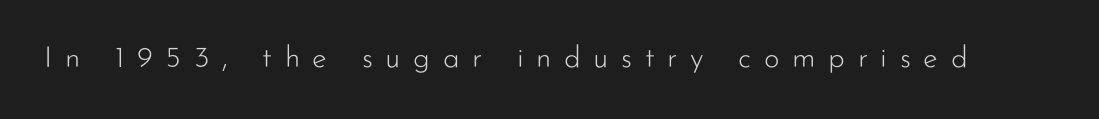
The image shows 30 px light sans-serif type, upright; set unusually wide letter spacing (+0.42 em), not underlined; low stroke contrast and a small x-height.
